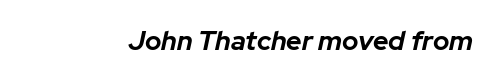
Bold? Absolutely — the strokes are thick and heavy. Rule under the text: the space is simply empty. Students, note that the glyphs here touch the page at normal intervals. You can tell it's italic because the verticals aren't actually vertical.
